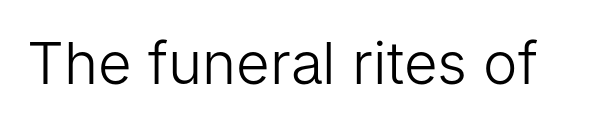
Serif or sans? Sans — the stroke terminals are bare. Has an underline been added? It has not. Do the characters align in a grid? No, the font is proportional. The type sits square on the baseline with zero lean. In terms of letterspacing, this is plain default setting.
